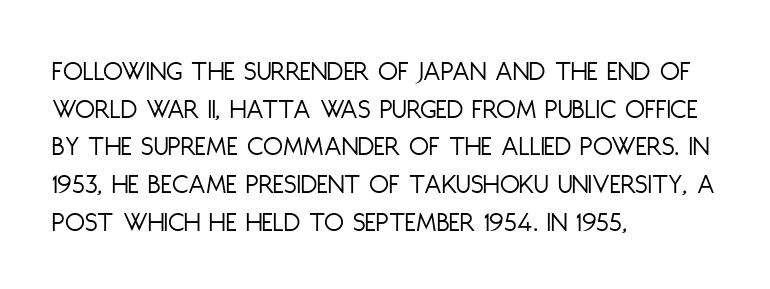
{"serif": "no", "italic": "no", "bold": "no", "weight": "light", "width": "condensed", "stroke_contrast": "low", "x_height": "large", "monospaced": "no", "underline": "no", "align": "left", "line_spacing": "normal", "line_spacing_ratio": 1.3, "letter_spacing": "normal", "letter_spacing_em": 0.0, "glyph_px": 29}
